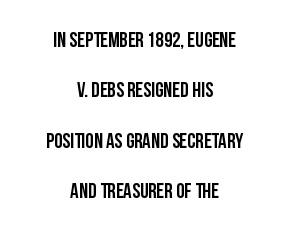
Q: Is the text bold? A: Yes.
Q: Is the text italic (slanted)? A: No, it is upright.
Q: Is the text underlined? A: No.
Q: How is the paragraph aligned? A: Centered.
Q: Is the spacing between letters normal or unusually wide? A: Normal.
Q: Is the spacing between lines tight, normal or loose? A: Loose.
